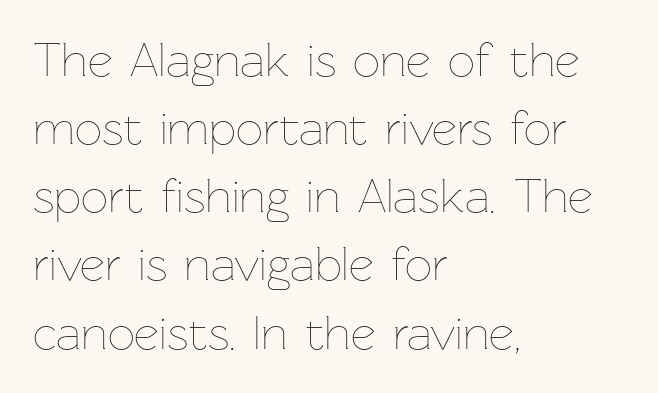
Evenly set lines give the paragraph a standard silhouette. Style check: upright. A light-to-regular cut is what we see here. There is no visible air inserted between adjacent glyphs. The text block is weighted toward the left margin, trailing off unevenly rightward. Each letter keeps its own natural width here, so spacing adapts to shape.
